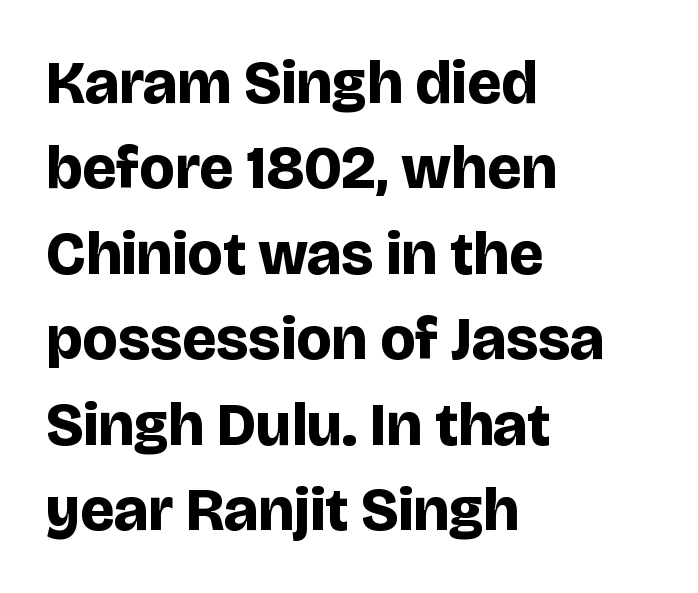
Q: Is the text bold? A: Yes.
Q: Is the text italic (slanted)? A: No, it is upright.
Q: Is the typeface a serif or a sans-serif typeface? A: Sans-serif.
Q: Is the text underlined? A: No.
Q: How is the paragraph aligned? A: Left-aligned.
Q: Is the spacing between letters normal or unusually wide? A: Normal.
Q: Is the spacing between lines tight, normal or loose? A: Normal.
Q: Width (condensed, normal, or wide)? A: Normal.
Q: Stroke contrast? A: Low.
Q: x-height? A: Large.
Q: Monospaced? A: No.
